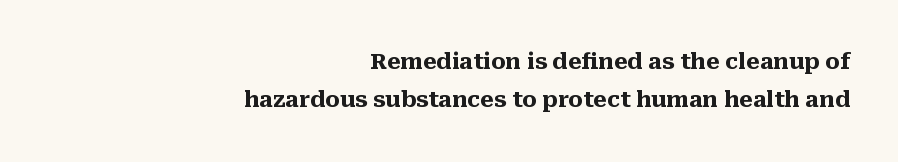
{"italic": "no", "bold": "yes", "underline": "no", "align": "right", "line_spacing_ratio": 1.73, "letter_spacing": "normal", "letter_spacing_em": 0.0, "glyph_px": 22}
